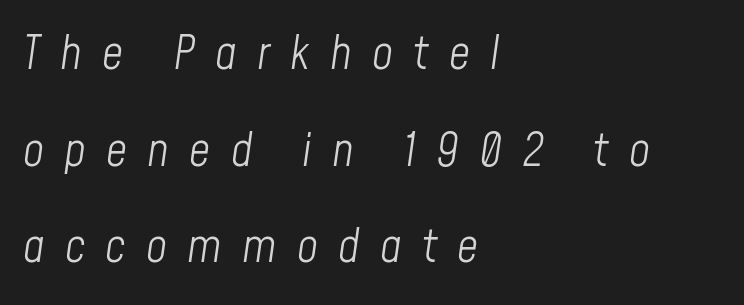
Rule under the text: the space is simply empty. Reading down the block, your eye returns to a fixed left position each line. The letters are spread apart with noticeably loose tracking. Is this a fixed-width face? No — the glyphs have proportional, varying widths. The axis of the letterforms is tilted away from vertical.
